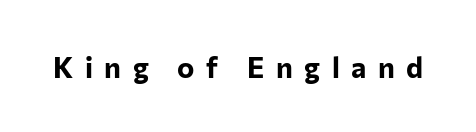
Q: Is the text bold? A: Yes.
Q: Is the text italic (slanted)? A: No, it is upright.
Q: Is the typeface a serif or a sans-serif typeface? A: Sans-serif.
Q: Is the text underlined? A: No.
Q: Is the spacing between letters normal or unusually wide? A: Unusually wide.
Q: Width (condensed, normal, or wide)? A: Normal.
Q: Stroke contrast? A: Low.
Q: x-height? A: Medium.
Q: Monospaced? A: No.
